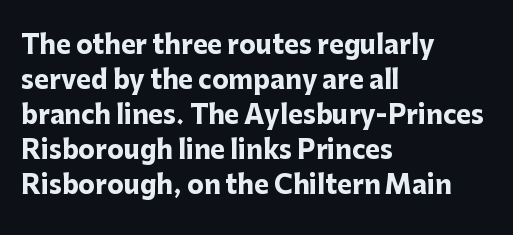
The image shows 25 px bold type, upright; set left-aligned, normal line spacing (1.4x), normal letter spacing, not underlined.
